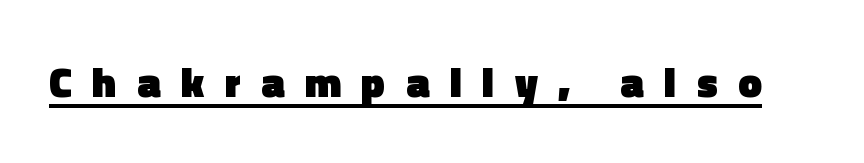
The image shows 42 px heavy sans-serif type, upright; set unusually wide letter spacing (+0.49 em), underlined; a medium x-height.
